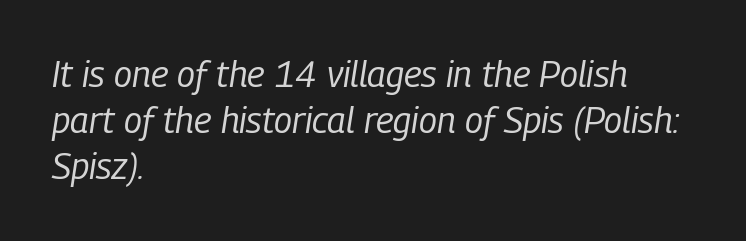
These lines sit exactly where default settings would place them. Anything drawn beneath the words? Only blank space. Ink coverage per letter is moderate at most. The whole block is typeset with a tilt. Teacher's note: observe the even left margin — that is flush-left alignment. This sample has the flowing, uneven cadence of proportional lettering.
